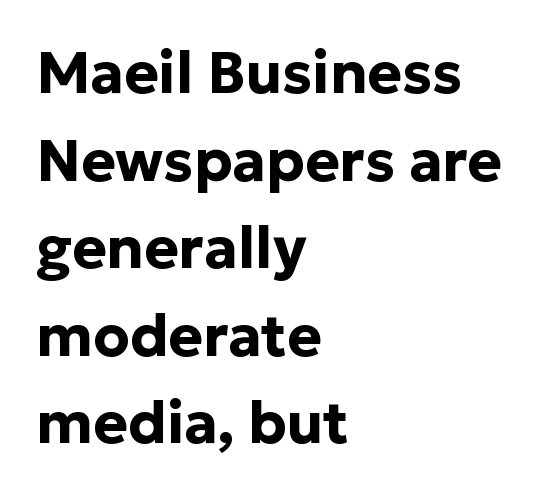
Q: Is the text bold? A: Yes.
Q: Is the text italic (slanted)? A: No, it is upright.
Q: Is the typeface a serif or a sans-serif typeface? A: Sans-serif.
Q: Is the text underlined? A: No.
Q: How is the paragraph aligned? A: Left-aligned.
Q: Is the spacing between letters normal or unusually wide? A: Normal.
Q: Is the spacing between lines tight, normal or loose? A: Normal.
Q: Width (condensed, normal, or wide)? A: Normal.
Q: Stroke contrast? A: Low.
Q: x-height? A: Medium.
Q: Monospaced? A: No.
